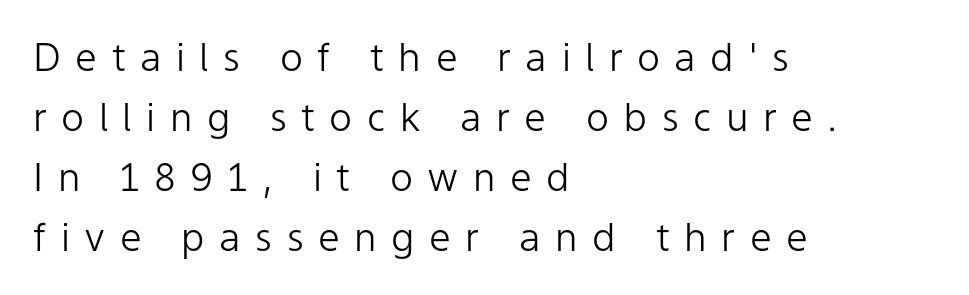
Q: Is the text bold? A: No.
Q: Is the text italic (slanted)? A: No, it is upright.
Q: Is the typeface a serif or a sans-serif typeface? A: Sans-serif.
Q: Is the text underlined? A: No.
Q: How is the paragraph aligned? A: Left-aligned.
Q: Is the spacing between letters normal or unusually wide? A: Unusually wide.
Q: Is the spacing between lines tight, normal or loose? A: Normal.
Q: Width (condensed, normal, or wide)? A: Normal.
Q: Stroke contrast? A: Low.
Q: x-height? A: Medium.
Q: Monospaced? A: No.
